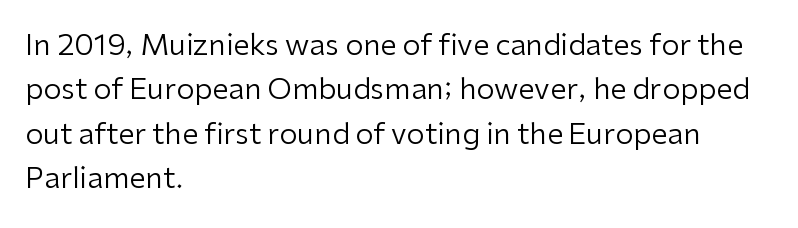
The image shows 29 px regular-weight sans-serif type, upright; set left-aligned, normal line spacing (1.53x), normal letter spacing, not underlined; low stroke contrast and a medium x-height.
